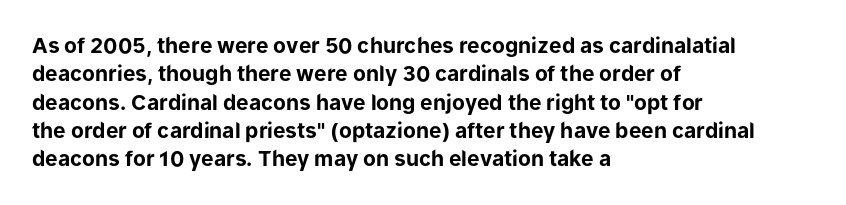
The image shows 21 px bold type, upright; set left-aligned, normal line spacing (1.35x), normal letter spacing, not underlined.
